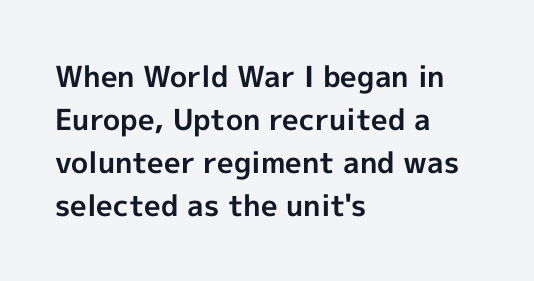
The image shows 29 px bold sans-serif type, upright; set left-aligned, normal line spacing (1.48x), normal letter spacing, not underlined; a medium x-height.
